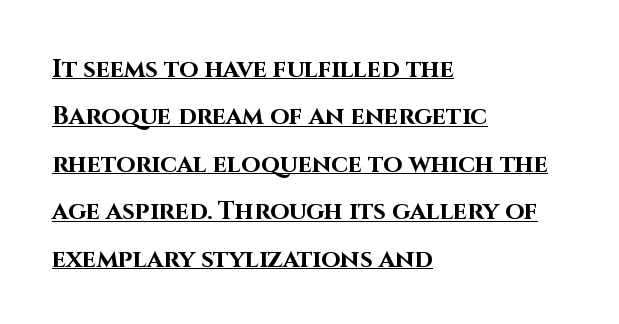
Q: Is the text bold? A: Yes.
Q: Is the text italic (slanted)? A: No, it is upright.
Q: Is the text underlined? A: Yes.
Q: How is the paragraph aligned? A: Left-aligned.
Q: Is the spacing between letters normal or unusually wide? A: Normal.
Q: Is the spacing between lines tight, normal or loose? A: Loose.
